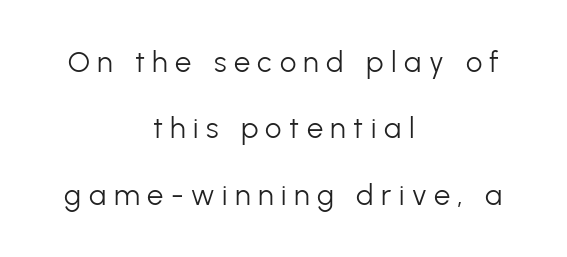
{"serif": "no", "italic": "no", "bold": "no", "weight": "light", "width": "normal", "stroke_contrast": "low", "x_height": "medium", "monospaced": "no", "underline": "no", "align": "center", "line_spacing": "loose", "line_spacing_ratio": 2.29, "letter_spacing": "wide", "letter_spacing_em": 0.26, "glyph_px": 29}
